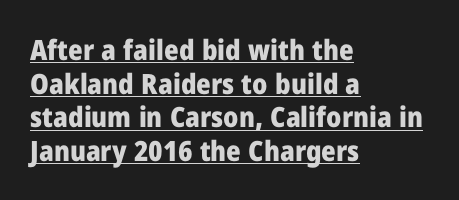
{"serif": "no", "italic": "no", "bold": "yes", "weight": "heavy", "width": "normal", "stroke_contrast": "low", "x_height": "medium", "monospaced": "no", "underline": "yes", "align": "left", "line_spacing_ratio": 1.2, "letter_spacing": "normal", "letter_spacing_em": 0.0, "glyph_px": 28}
